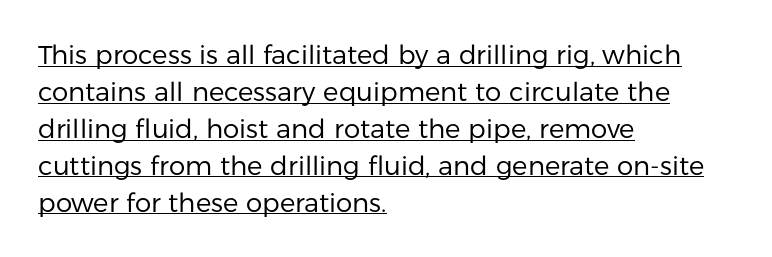
These lines were composed using upright roman letters. Check the space under the baseline: a stroke is drawn there. The line texture is even and compact thanks to regular tracking. In terms of leading, this rendering sits right in the middle. A classic flush-left, rag-right setting is used for this passage. These glyphs show unthickened strokes, regular width or finer.
